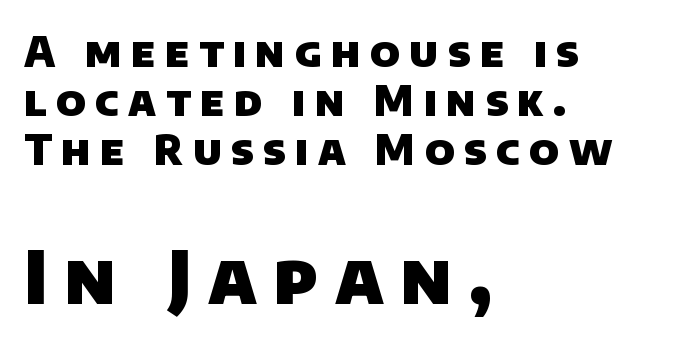
{"serif": "no", "bold": "yes", "weight": "heavy", "width": "normal", "stroke_contrast": "low", "x_height": "large", "monospaced": "no", "underline": "no", "align": "left", "line_spacing_ratio": 1.2, "letter_spacing": "wide", "letter_spacing_em": 0.23, "larger_block": "second", "size_ratio": 1.76, "glyph_px": 72}
